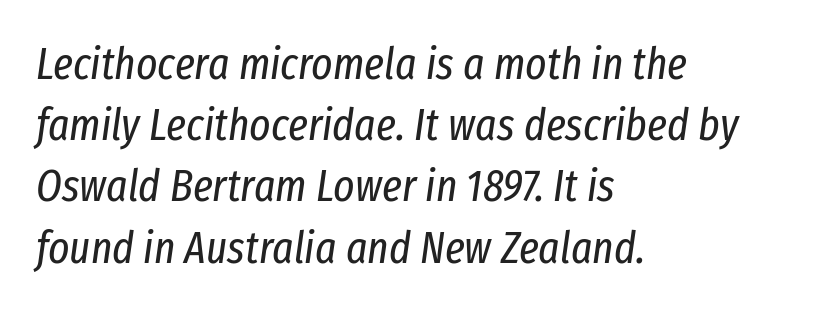
{"italic": "yes", "lean": "right", "slant_degrees": 8, "bold": "no", "weight": "regular", "width": "condensed", "stroke_contrast": "low", "x_height": "medium", "monospaced": "no", "underline": "no", "align": "left", "line_spacing": "normal", "line_spacing_ratio": 1.36, "letter_spacing": "normal", "letter_spacing_em": 0.0, "glyph_px": 45}
